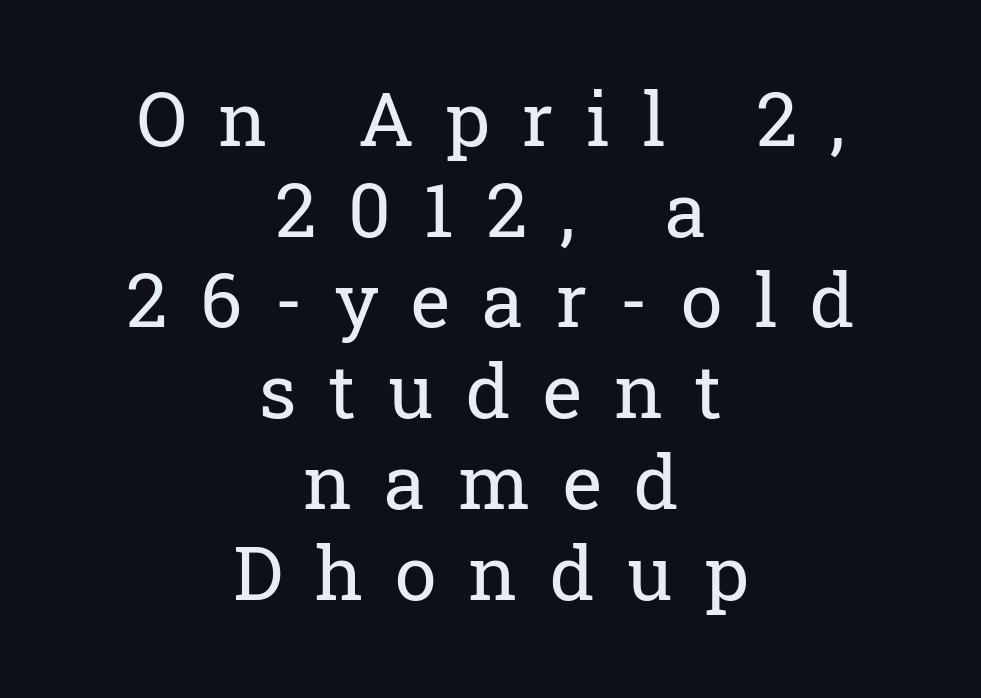
Alignment: centered. A light-to-regular cut is what we see here. Here the designer chose a conventional face with non-uniform glyph widths. The glyphs in this specimen are seriffed. This sample uses an upright cut, with every glyph sitting square on the baseline. Caption: expanded tracking, letters set apart.
